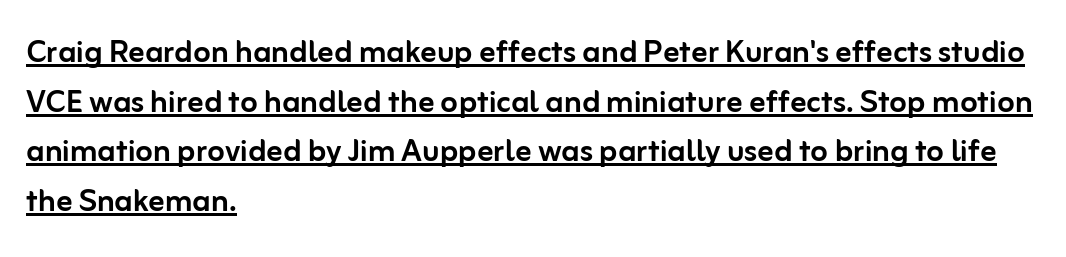
The image shows 40 px sans-serif type, upright; set left-aligned, line spacing 1.24x, normal letter spacing, underlined; low stroke contrast and a medium x-height.
